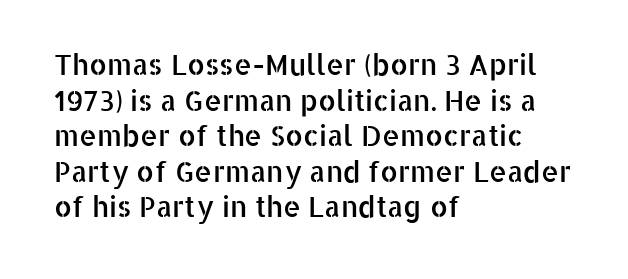
If you drew a ruler down the left edge, every line would touch it. Proportional: the letters do not fall into vertical columns. Characters follow at the spacing the type designer built in. If you measured baseline to baseline, you'd find a middling distance. Grotesque or geometric, the face here clearly has no serifs.
